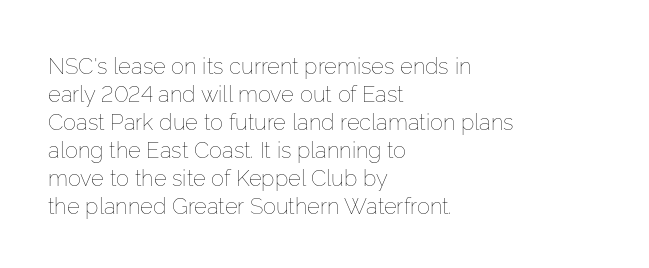
{"italic": "no", "bold": "no", "underline": "no", "align": "left", "line_spacing": "normal", "line_spacing_ratio": 1.27, "letter_spacing": "normal", "letter_spacing_em": 0.0, "glyph_px": 22}
